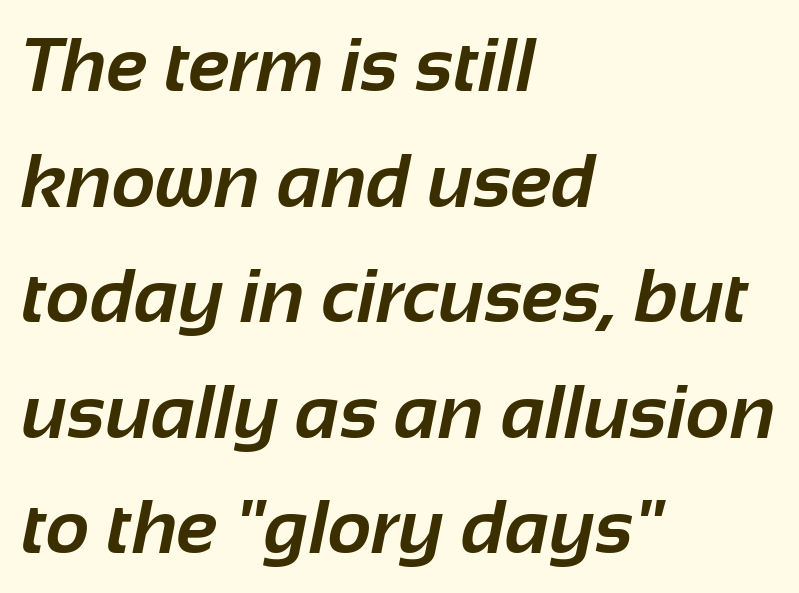
The image shows 76 px bold sans-serif type; set left-aligned, normal line spacing (1.52x), normal letter spacing, not underlined; low stroke contrast and a medium x-height.
